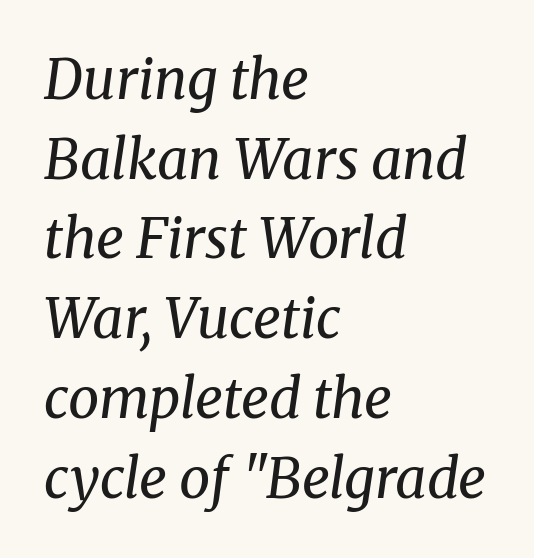
The line texture is even and compact thanks to regular tracking. The axis of the letterforms is tilted away from vertical. Is the stroke heavy? The answer is a plain regular-or-lighter. The passage shown is not underscored anywhere. The designer went with a serif here, giving each stem small feet.
